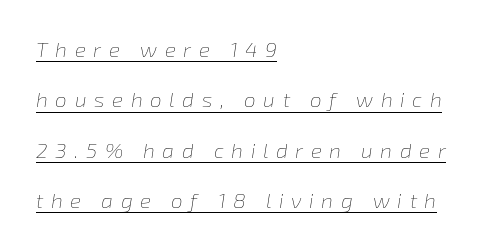
Q: Is the text bold? A: No.
Q: Is the text italic (slanted)? A: Yes, it leans right by about 8 degrees.
Q: Is the text underlined? A: Yes.
Q: How is the paragraph aligned? A: Left-aligned.
Q: Is the spacing between letters normal or unusually wide? A: Unusually wide.
Q: Is the spacing between lines tight, normal or loose? A: Loose.
